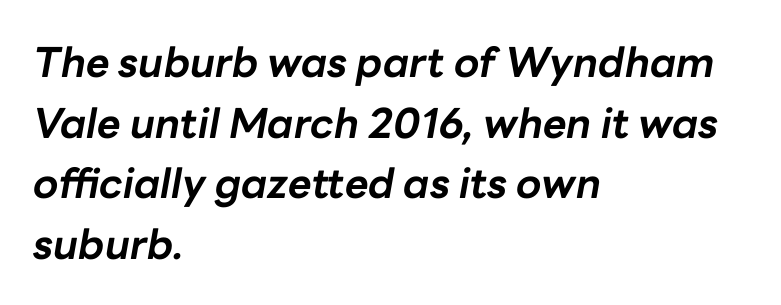
{"italic": "yes", "lean": "right", "slant_degrees": 10, "bold": "yes", "weight": "bold", "width": "normal", "stroke_contrast": "low", "x_height": "medium", "monospaced": "no", "underline": "no", "align": "left", "line_spacing": "normal", "line_spacing_ratio": 1.48, "letter_spacing": "normal", "letter_spacing_em": 0.0, "glyph_px": 41}
